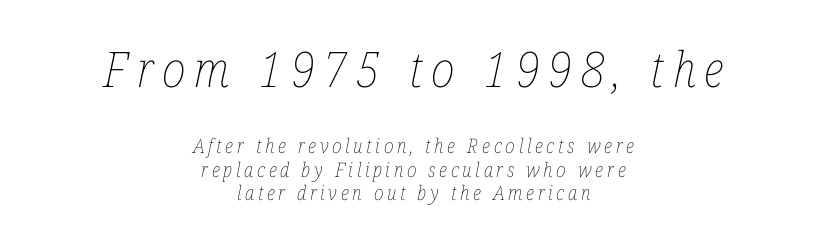
The image shows 49 px thin, condensed type, italic (leaning right); set centered, line spacing 1.18x, not underlined; the first (top) block is 2.45x larger; low stroke contrast and a medium x-height.
